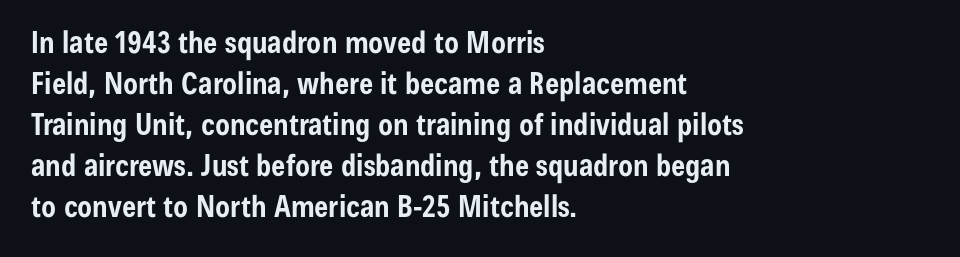
A bare baseline throughout the passage. Left-aligned paragraph, ragged on the right. When letters stand straight like this, we call the style roman or upright. Does the type have serifs? No, each stem ends abruptly. Weight: bold. How are the letters spaced? Ordinarily, with no added tracking.
